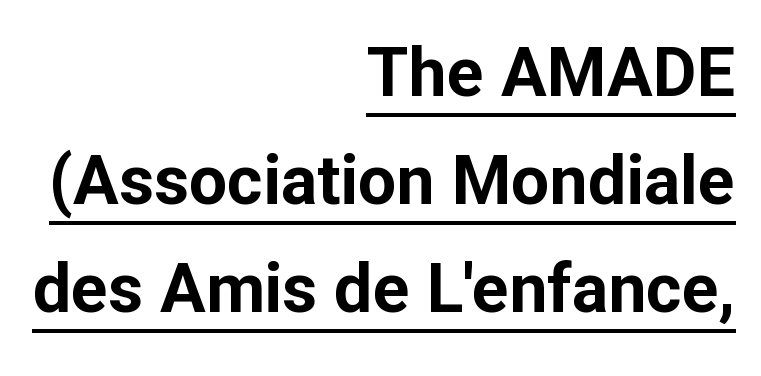
These lines are rendered in a variable-pitch font. The rendering uses the underline text-decoration. This is heavy type, rendered in bold. Serifs: no, the terminals of the letterforms are clean.
